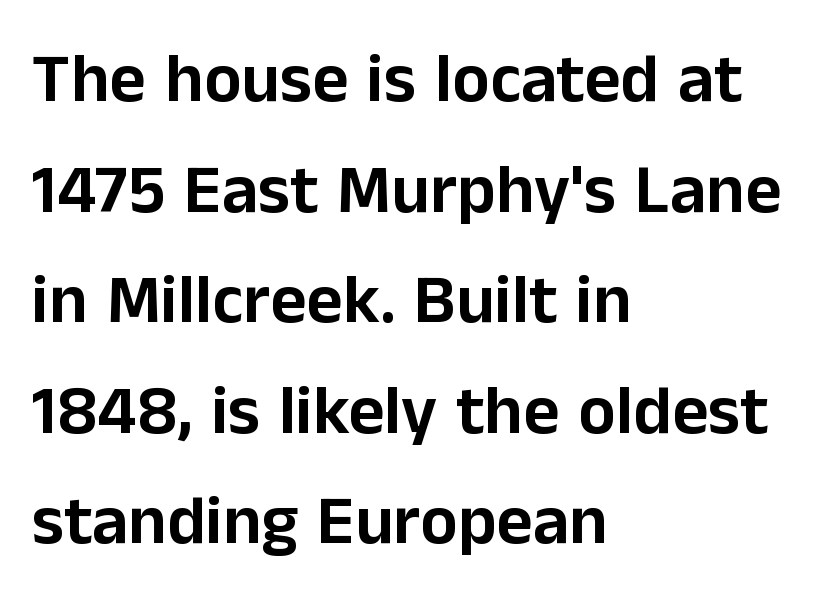
{"serif": "no", "italic": "no", "width": "normal", "stroke_contrast": "low", "x_height": "medium", "monospaced": "no", "underline": "no", "align": "left", "line_spacing": "normal", "line_spacing_ratio": 1.58, "letter_spacing": "normal", "letter_spacing_em": 0.0, "glyph_px": 70}
